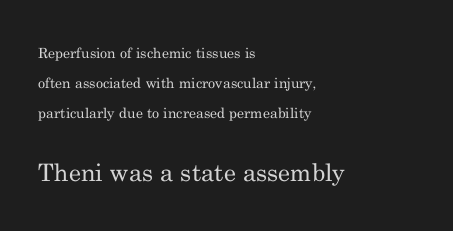
The image shows 24 px text type, upright; set left-aligned, loose line spacing (2.16x), normal letter spacing, not underlined; the second (bottom) block is 1.71x larger.
